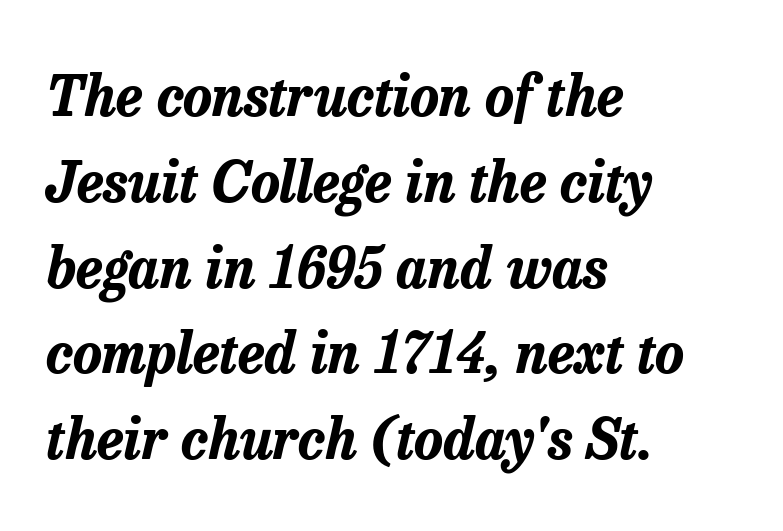
Q: Is the text bold? A: Yes.
Q: Is the text italic (slanted)? A: Yes, it leans right by about 13 degrees.
Q: Is the text underlined? A: No.
Q: How is the paragraph aligned? A: Left-aligned.
Q: Is the spacing between letters normal or unusually wide? A: Normal.
Q: Is the spacing between lines tight, normal or loose? A: Normal.
Q: Width (condensed, normal, or wide)? A: Normal.
Q: Stroke contrast? A: Low.
Q: x-height? A: Medium.
Q: Monospaced? A: No.
